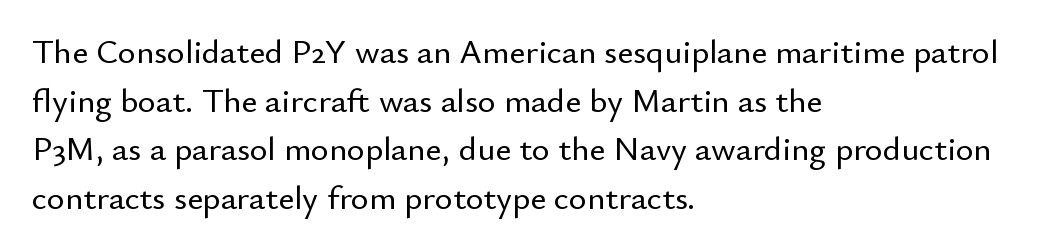
Glance below the letters and you will spot only blank space. Does the type have serifs? No, each stem ends abruptly. This sample has the flowing, uneven cadence of proportional lettering. A typesetter would mark this as roman, not italic. The rag falls on the right side of this text block.
